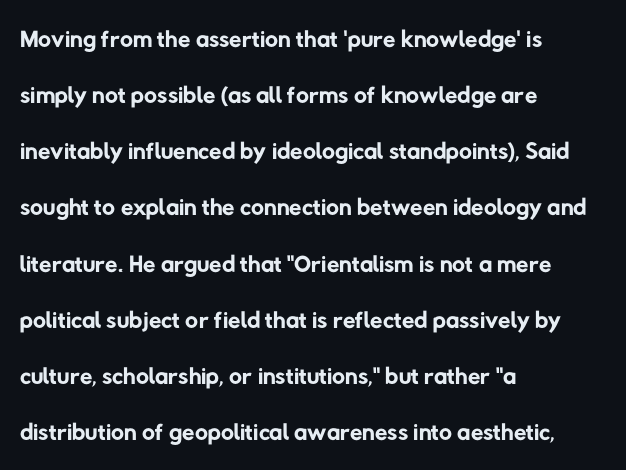
The image shows 36 px regular-weight sans-serif type; set left-aligned, normal line spacing (1.56x), normal letter spacing, not underlined; low stroke contrast and a medium x-height.
